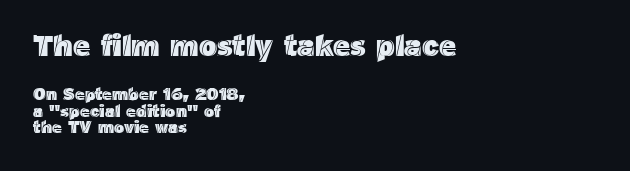
The font's upright variant was chosen for this text. The block of text is dense from top to bottom, with scant space between rows. You get the large type first, then a drop to smaller type. Tracking value appears to be zero — textbook default spacing. Each line starts at the same left margin while the right side varies.
